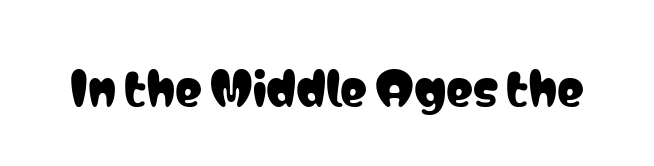
{"serif": "no", "italic": "no", "width": "condensed", "stroke_contrast": "low", "x_height": "medium", "monospaced": "no", "underline": "no", "letter_spacing": "normal", "letter_spacing_em": 0.0, "glyph_px": 45}
